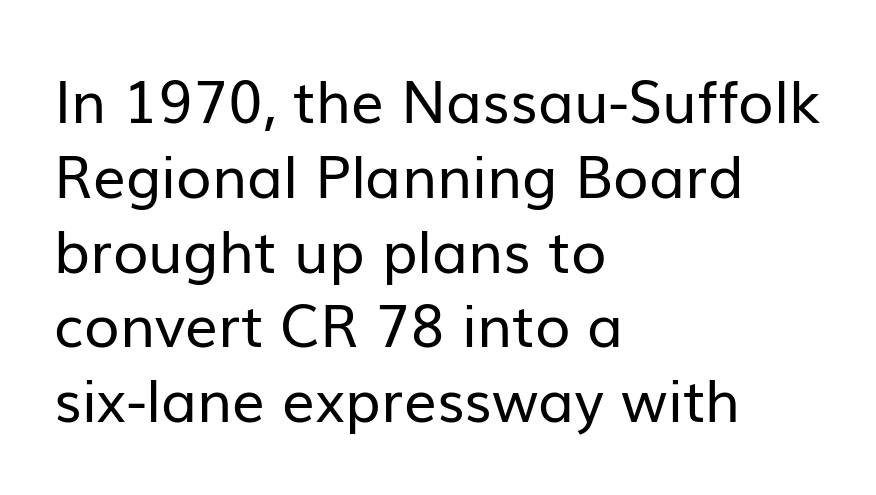
The image shows 58 px regular-weight sans-serif type, upright; set left-aligned, normal line spacing (1.29x), normal letter spacing, not underlined; low stroke contrast and a medium x-height.
